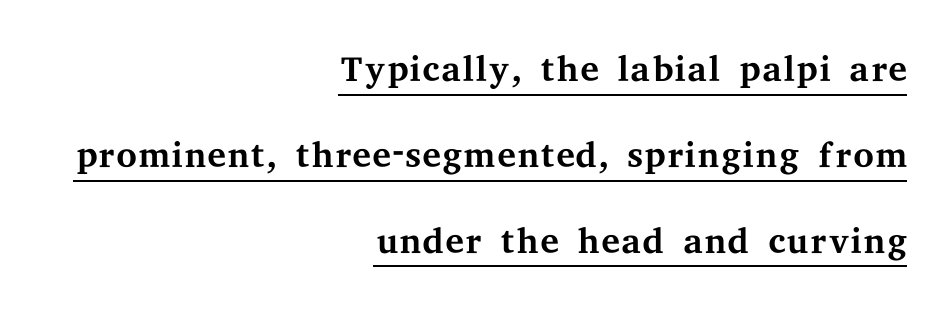
A typesetter would call this leading conventional body-copy spacing. The text block is weighted toward the right margin, trailing off unevenly leftward. You could not count columns in this text — the font is proportionally spaced. Spacing between characters is what you'd get straight out of the box. Old-style or modern, the face here clearly has serifs.
